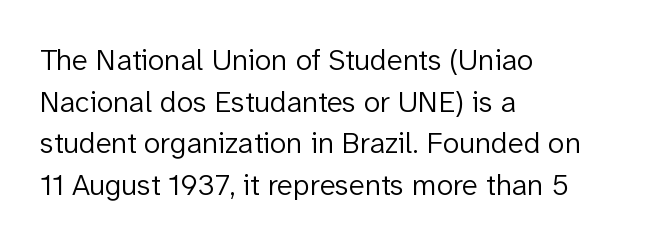
Q: Is the text bold? A: No.
Q: Is the text italic (slanted)? A: No, it is upright.
Q: Is the typeface a serif or a sans-serif typeface? A: Sans-serif.
Q: Is the text underlined? A: No.
Q: How is the paragraph aligned? A: Left-aligned.
Q: Is the spacing between letters normal or unusually wide? A: Normal.
Q: Is the spacing between lines tight, normal or loose? A: Normal.
Q: Width (condensed, normal, or wide)? A: Normal.
Q: Stroke contrast? A: Low.
Q: x-height? A: Medium.
Q: Monospaced? A: No.
